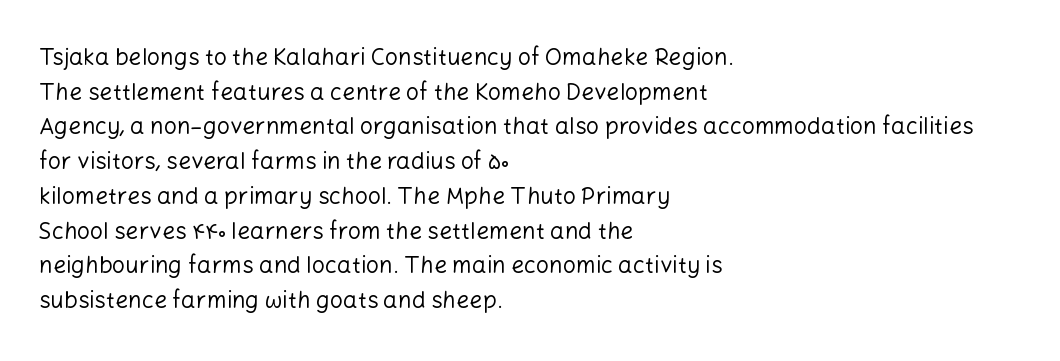
Vertical strokes here are truly vertical. Is the block centered? No — it sits flush against the left margin. Standard letterfit; no display-style spreading of the glyphs. This is not heavy type; no bold has been used.
